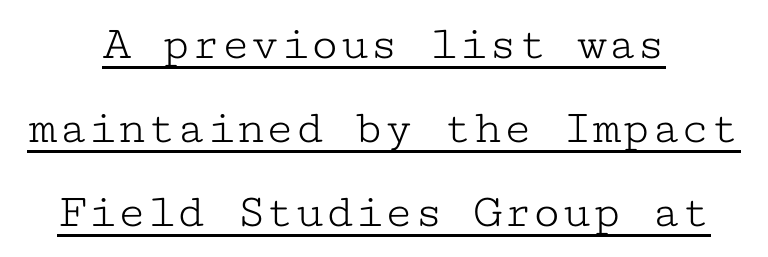
The image shows 49 px light, wide serif type, upright, monospaced; set centered, line spacing 1.71x, normal letter spacing, underlined; low stroke contrast and a medium x-height.
